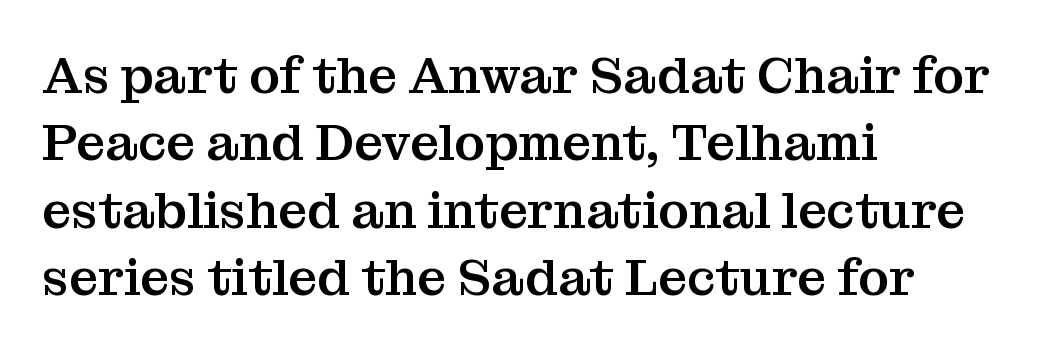
The image shows 51 px serif type, upright; set left-aligned, normal line spacing (1.32x), normal letter spacing, not underlined; medium stroke contrast and a medium x-height.
